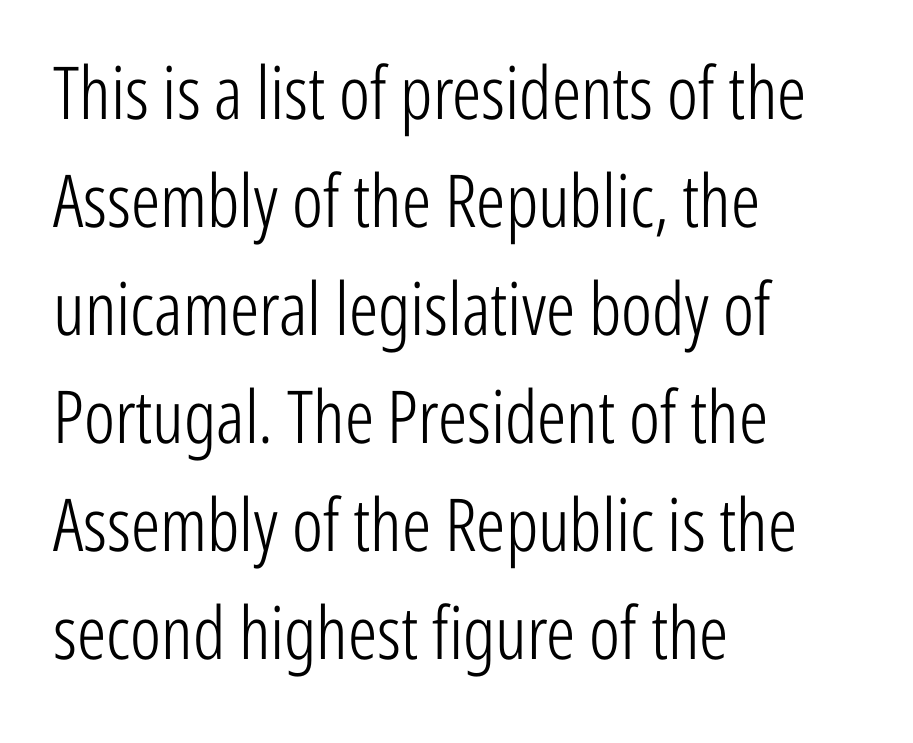
Line spacing here is normal. Note the varied advance widths — an 'i' is clearly narrower than an 'm'. Stroke thickness stays within the range of a standard reading face or lighter. The string is rendered with underlining switched off.
